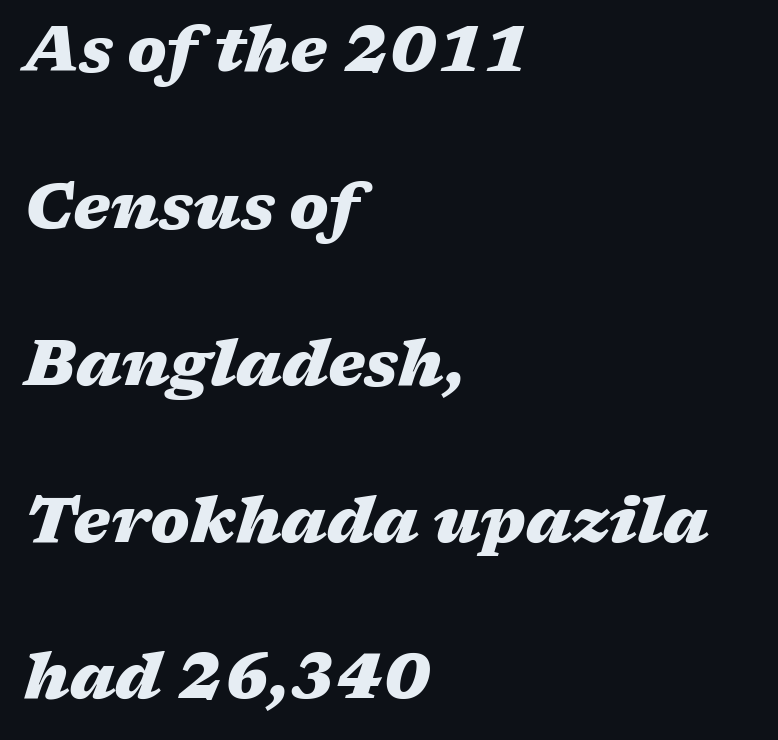
{"italic": "yes", "lean": "right", "slant_degrees": 17, "bold": "yes", "weight": "heavy", "width": "wide", "stroke_contrast": "medium", "x_height": "medium", "monospaced": "no", "underline": "no", "align": "left", "line_spacing": "loose", "line_spacing_ratio": 2.49, "letter_spacing": "normal", "letter_spacing_em": 0.0, "glyph_px": 63}
